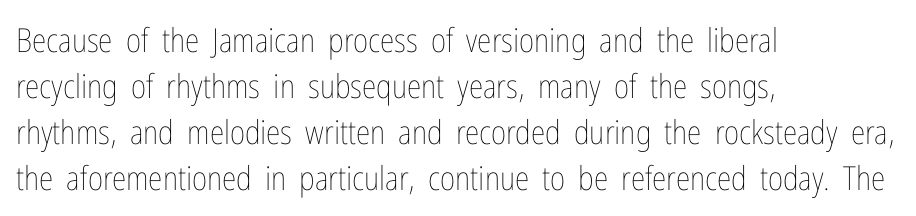
{"italic": "no", "bold": "no", "weight": "thin", "width": "condensed", "stroke_contrast": "low", "x_height": "medium", "monospaced": "no", "underline": "no", "align": "left", "line_spacing": "normal", "line_spacing_ratio": 1.39, "letter_spacing": "normal", "letter_spacing_em": 0.0, "glyph_px": 33}
